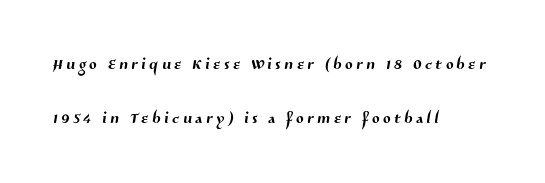
{"underline": "no", "align": "left", "line_spacing": "loose", "line_spacing_ratio": 2.44, "glyph_px": 22}
